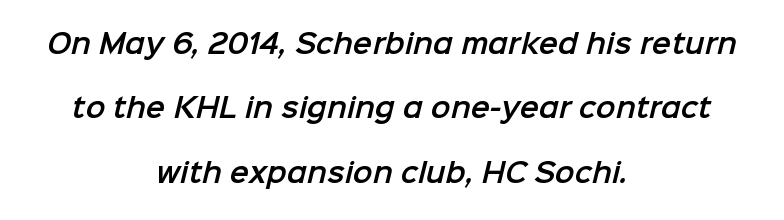
These lines are centered, leaving both edges ragged. The rendering keeps characters at their native spacing. Compared with typical paragraphs, the rows here are farther apart. The zone under the glyphs is completely vacant.
